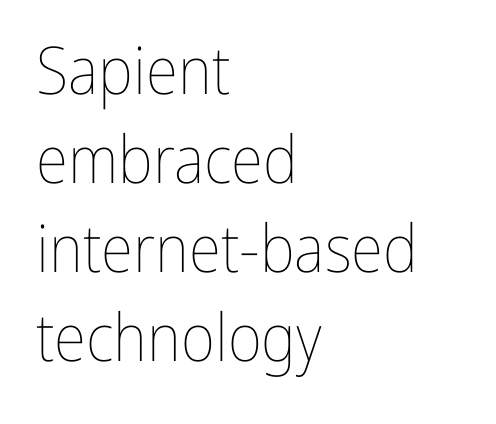
Q: Is the text bold? A: No.
Q: Is the text italic (slanted)? A: No, it is upright.
Q: Is the text underlined? A: No.
Q: How is the paragraph aligned? A: Left-aligned.
Q: Is the spacing between letters normal or unusually wide? A: Normal.
Q: Is the spacing between lines tight, normal or loose? A: Normal.
Q: Width (condensed, normal, or wide)? A: Condensed.
Q: Stroke contrast? A: Low.
Q: x-height? A: Medium.
Q: Monospaced? A: No.
